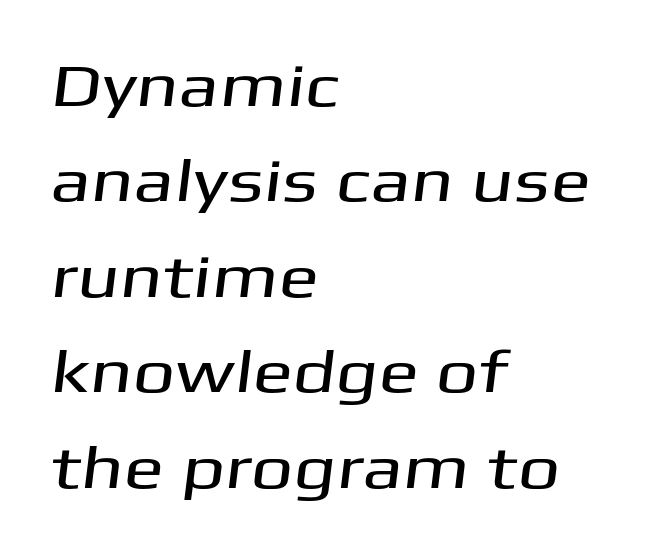
The image shows 60 px wide sans-serif type; set left-aligned, normal line spacing (1.59x), normal letter spacing, not underlined; medium stroke contrast and a medium x-height.
